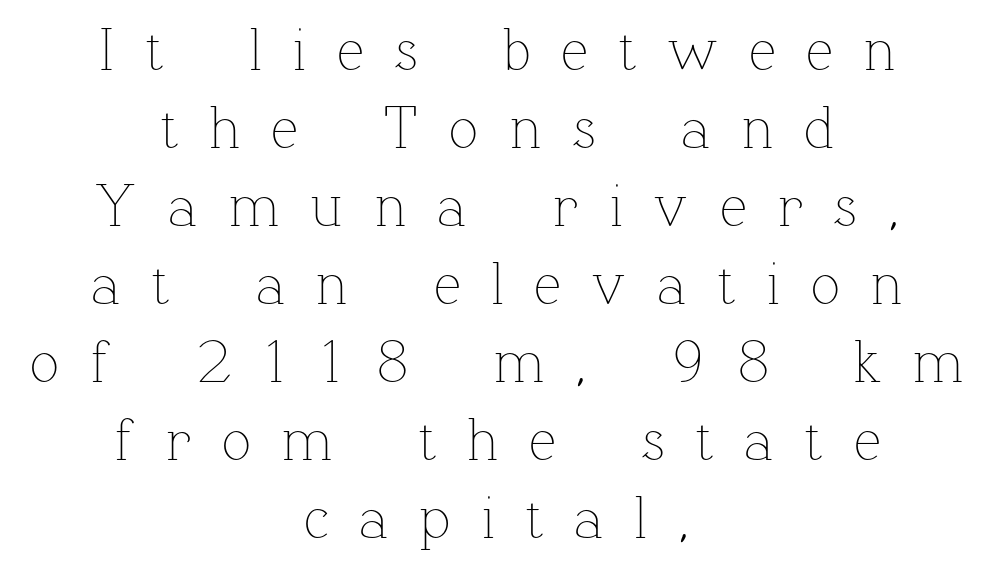
Does the lettering tilt? It doesn't — this is upright. Quick note: underline off. The characters are drawn with everyday or finer stroke widths. Each letter keeps its own natural width here, so spacing adapts to shape. The paragraph has two soft edges and a firm central axis.
